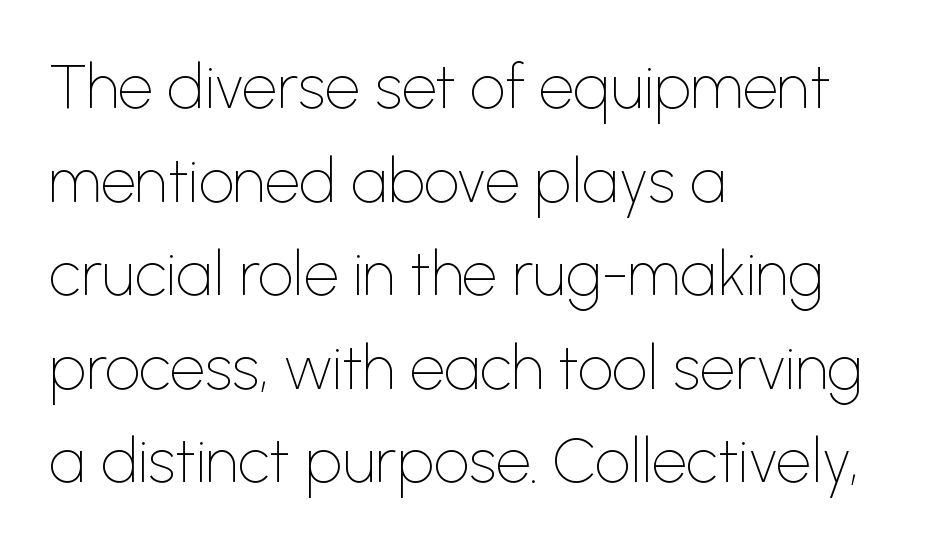
Characters follow at the spacing the type designer built in. These lines sit exactly where default settings would place them. One-word summary of the alignment: left. Tall strokes in this sample are plumb rather than angled. Honestly, there is no underline to notice here at all. The weight would be labelled regular, book, light, or lighter still.
